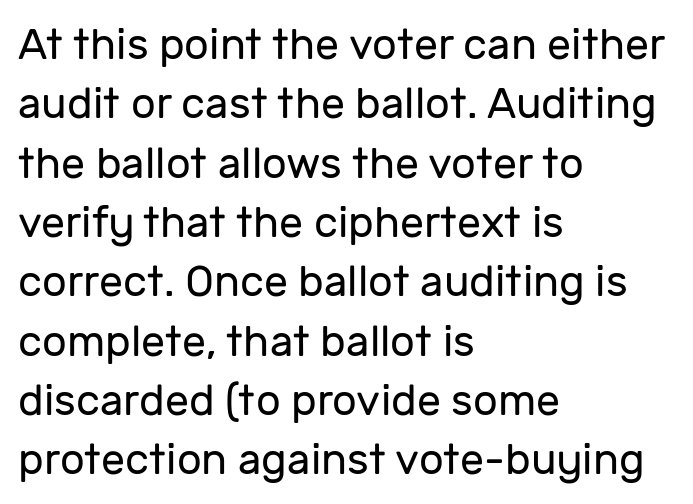
The image shows 43 px regular-weight sans-serif type, upright; set left-aligned, normal line spacing (1.38x), normal letter spacing, not underlined; low stroke contrast and a medium x-height.
